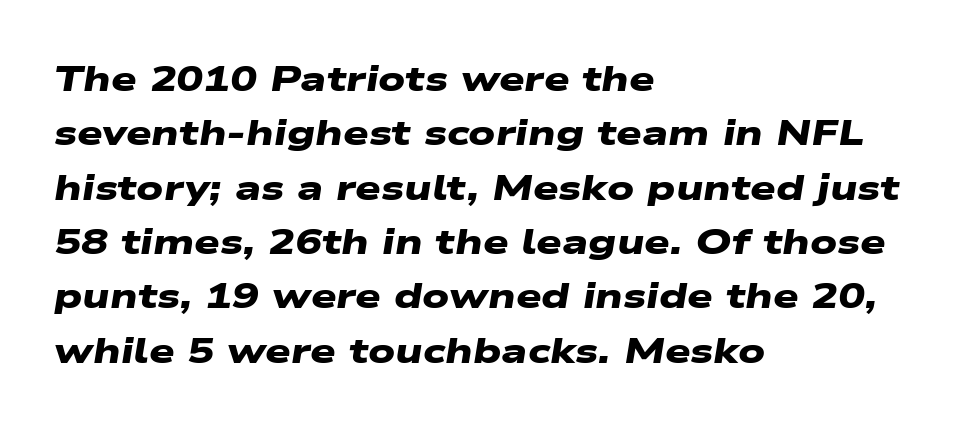
The image shows 36 px heavy, wide sans-serif type; set left-aligned, normal line spacing (1.51x), normal letter spacing, not underlined; low stroke contrast and a medium x-height.
